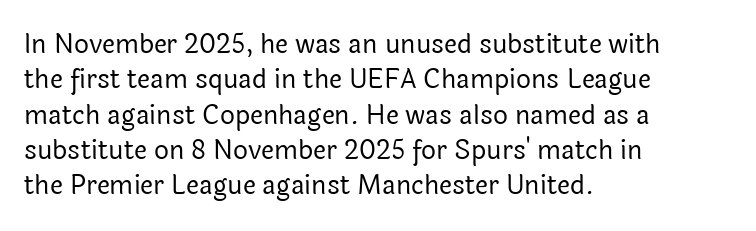
{"italic": "no", "bold": "no", "underline": "no", "align": "left", "line_spacing": "normal", "line_spacing_ratio": 1.36, "letter_spacing": "normal", "letter_spacing_em": 0.0, "glyph_px": 26}
